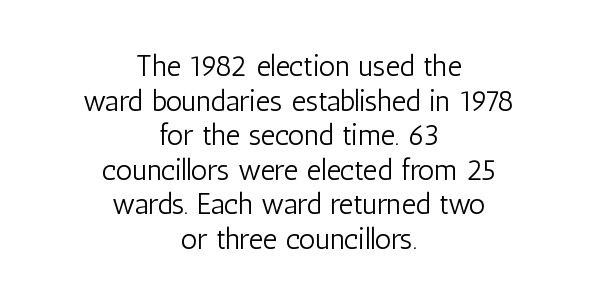
Q: Is the text bold? A: No.
Q: Is the text italic (slanted)? A: No, it is upright.
Q: Is the typeface a serif or a sans-serif typeface? A: Sans-serif.
Q: Is the text underlined? A: No.
Q: How is the paragraph aligned? A: Centered.
Q: Is the spacing between letters normal or unusually wide? A: Normal.
Q: Width (condensed, normal, or wide)? A: Condensed.
Q: Stroke contrast? A: Low.
Q: x-height? A: Medium.
Q: Monospaced? A: No.
